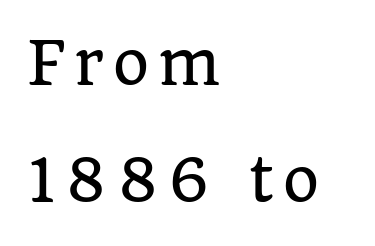
The image shows 58 px serif type, upright; set left-aligned, loose line spacing (2.02x), not underlined; low stroke contrast and a large x-height.
